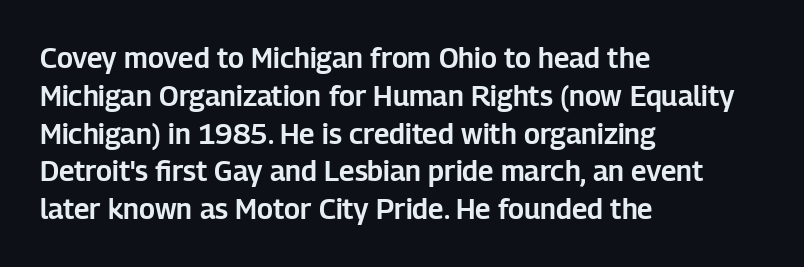
The image shows 28 px sans-serif type, upright; set left-aligned, normal line spacing (1.35x), normal letter spacing, not underlined; low stroke contrast and a medium x-height.
